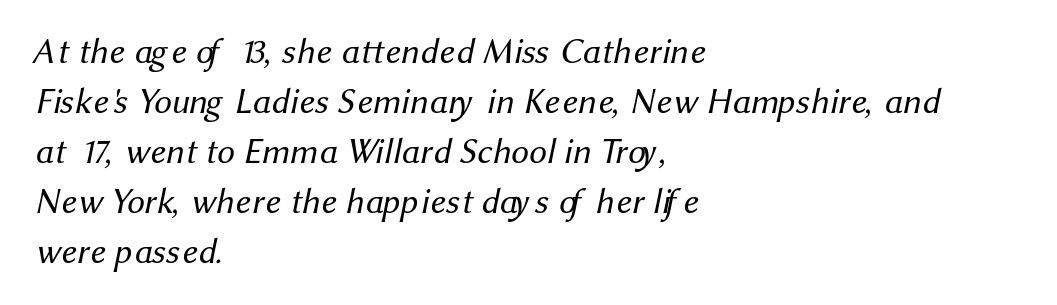
There is no visible air inserted between adjacent glyphs. Compared with a typical body face, this is equally light or lighter still. The area under the type is left untouched. Looks like regular typesetting: each glyph gets only the width it needs. The rendering anchors every line to the left-hand side. Check where the strokes stop: nothing finishes them off — pure sans.
